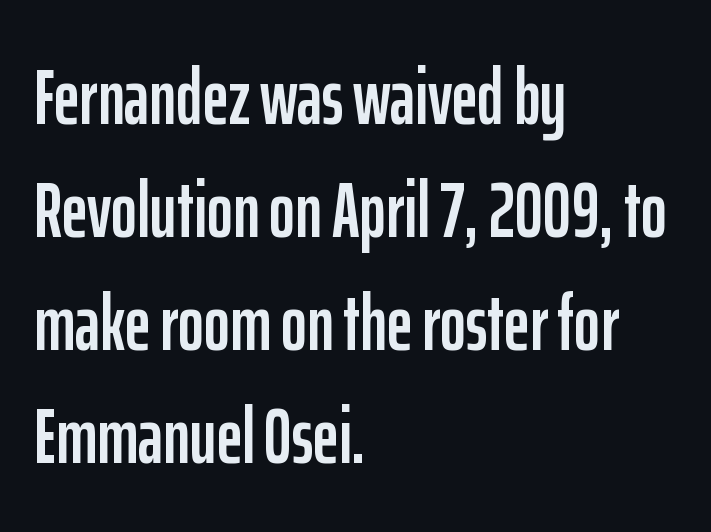
Q: Is the text italic (slanted)? A: No, it is upright.
Q: Is the typeface a serif or a sans-serif typeface? A: Sans-serif.
Q: Is the text underlined? A: No.
Q: How is the paragraph aligned? A: Left-aligned.
Q: Is the spacing between letters normal or unusually wide? A: Normal.
Q: Is the spacing between lines tight, normal or loose? A: Normal.
Q: Width (condensed, normal, or wide)? A: Condensed.
Q: Stroke contrast? A: Low.
Q: x-height? A: Medium.
Q: Monospaced? A: No.
